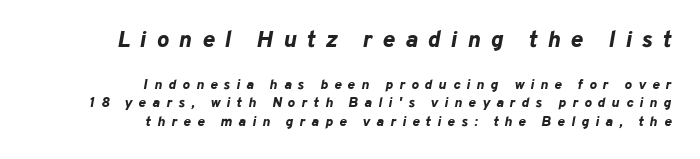
The image shows 23 px bold type, italic (leaning right); set right-aligned, normal line spacing (1.32x), unusually wide letter spacing (+0.45 em), not underlined; the first (top) block is 1.64x larger.
